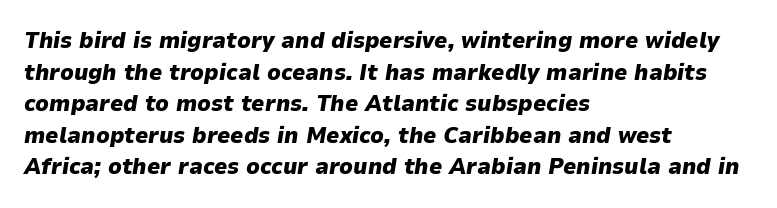
{"italic": "yes", "lean": "right", "slant_degrees": 9, "bold": "yes", "underline": "no", "align": "left", "line_spacing": "normal", "line_spacing_ratio": 1.37, "letter_spacing": "normal", "letter_spacing_em": 0.0, "glyph_px": 23}
